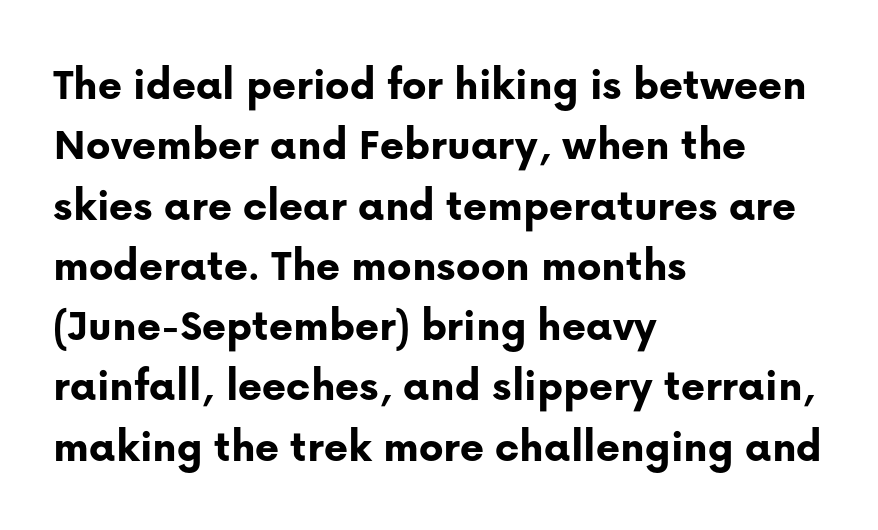
Vertical spacing — default. A typesetter would call this zero additional tracking. Every character sits straight up, as roman type does. Each letter keeps its own natural width here, so spacing adapts to shape. This is sans-serif lettering, the kind often seen on screens and signage.
